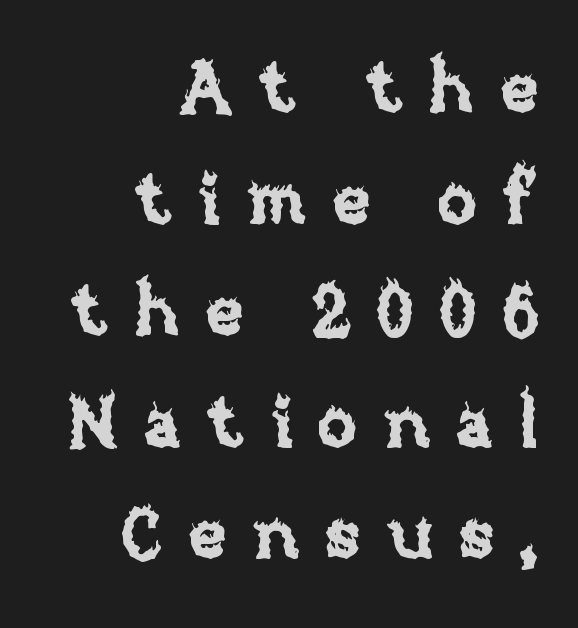
The image shows 72 px text type, upright; set right-aligned, normal line spacing (1.55x), unusually wide letter spacing (+0.35 em), not underlined; low stroke contrast and a large x-height.
